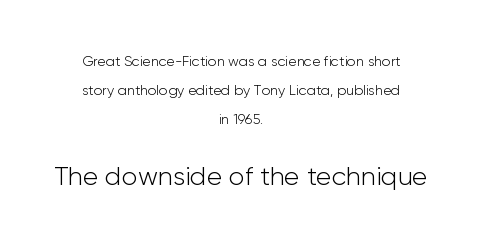
The passage shown has conventional tracking throughout. Counters stay open thanks to moderate or lighter strokes. The foot of each line stays bare and open. In CSS terms this would be text-align: center. Honestly, the rows look like they've been pulled way apart.
